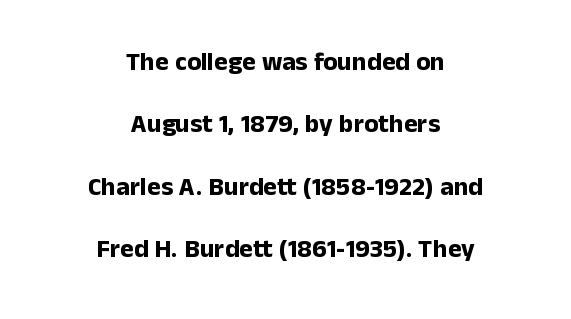
The image shows 26 px bold type, upright; set centered, loose line spacing (2.4x), normal letter spacing, not underlined.
